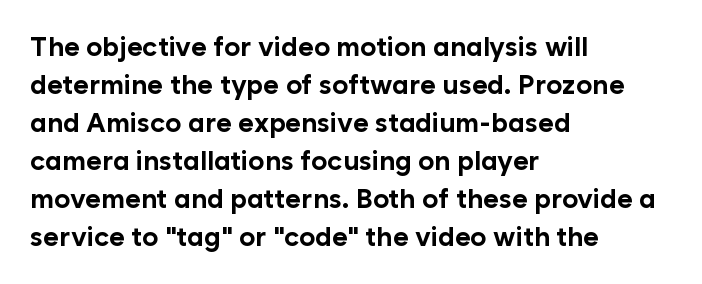
Nothing unusual about the tracking: characters are spaced as the font intends. Glance below the letters and you will spot only blank space. Designer's note — italics off, roman on. Alignment: flush left.
